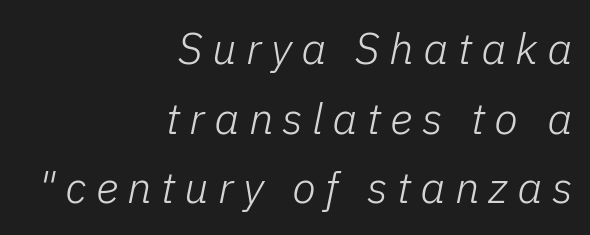
{"italic": "yes", "lean": "right", "slant_degrees": 11, "bold": "no", "weight": "light", "width": "normal", "stroke_contrast": "low", "x_height": "medium", "monospaced": "no", "underline": "no", "align": "right", "line_spacing": "normal", "line_spacing_ratio": 1.58, "letter_spacing": "wide", "letter_spacing_em": 0.21, "glyph_px": 44}
